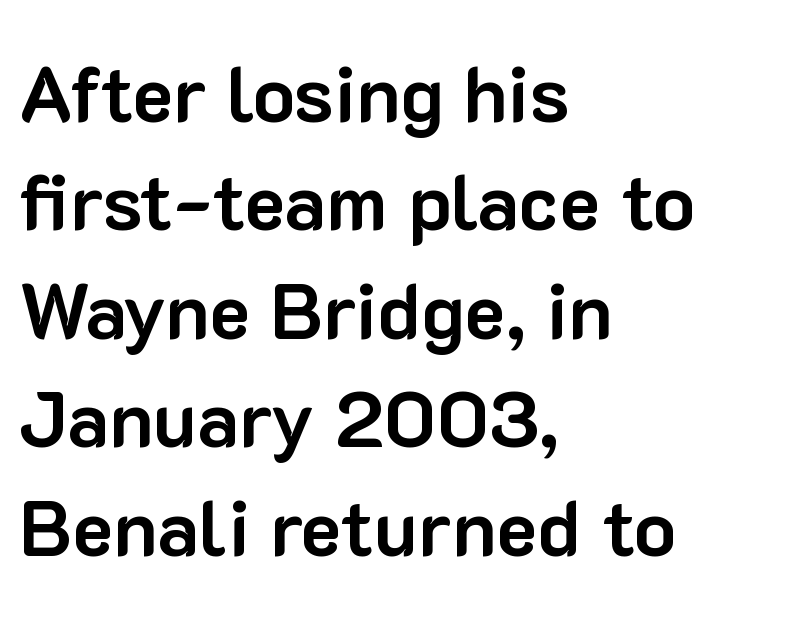
The image shows 78 px bold sans-serif type, upright; set left-aligned, normal line spacing (1.39x), normal letter spacing, not underlined; low stroke contrast and a medium x-height.
